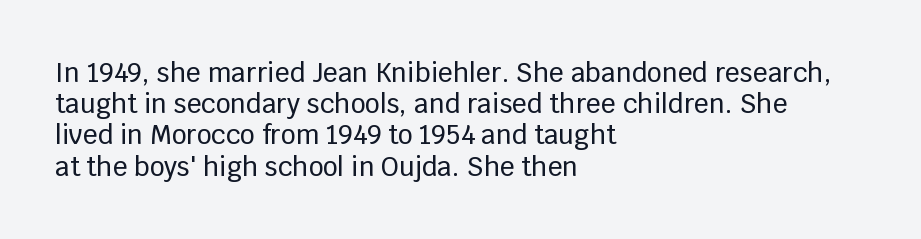
The image shows 26 px text type, upright; set left-aligned, line spacing 1.2x, normal letter spacing, not underlined.
